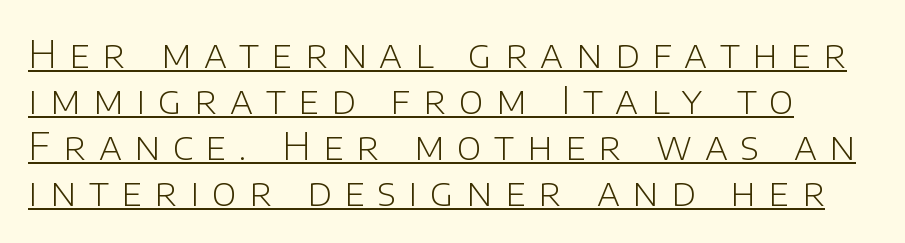
What stands out about the letter spacing? Its width — letters are far apart. Unlike a traditional serif, this face leaves its strokes unadorned. Note the varied advance widths — an 'i' is clearly narrower than an 'm'. If you drew a line through each stem, it would be perfectly vertical. The rendered words wear a rule along their underside.
